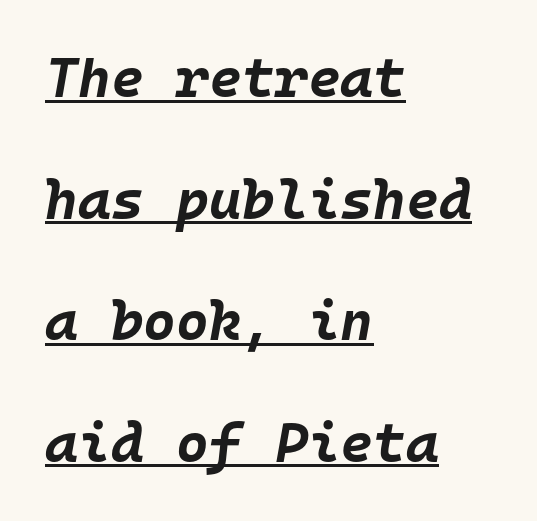
Q: Is the text bold? A: Yes.
Q: Is the text italic (slanted)? A: Yes, it leans right by about 10 degrees.
Q: Is the text underlined? A: Yes.
Q: How is the paragraph aligned? A: Left-aligned.
Q: Is the spacing between letters normal or unusually wide? A: Normal.
Q: Is the spacing between lines tight, normal or loose? A: Loose.
Q: Width (condensed, normal, or wide)? A: Normal.
Q: Stroke contrast? A: Low.
Q: x-height? A: Large.
Q: Monospaced? A: Yes.
